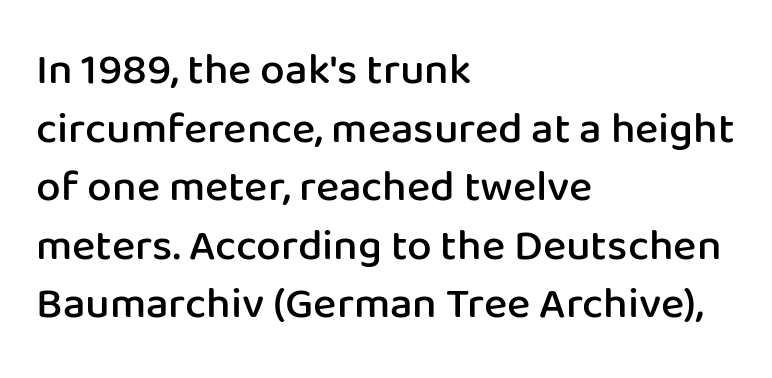
Q: Is the text bold? A: Semi-bold.
Q: Is the text italic (slanted)? A: No, it is upright.
Q: Is the typeface a serif or a sans-serif typeface? A: Sans-serif.
Q: Is the text underlined? A: No.
Q: How is the paragraph aligned? A: Left-aligned.
Q: Is the spacing between letters normal or unusually wide? A: Normal.
Q: Is the spacing between lines tight, normal or loose? A: Normal.
Q: Width (condensed, normal, or wide)? A: Normal.
Q: Stroke contrast? A: Low.
Q: x-height? A: Medium.
Q: Monospaced? A: No.
